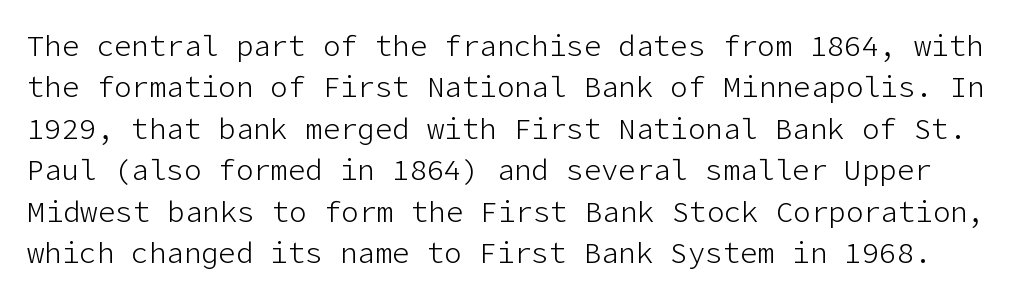
{"serif": "no", "italic": "no", "bold": "no", "weight": "light", "width": "normal", "stroke_contrast": "low", "x_height": "medium", "underline": "no", "line_spacing": "normal", "line_spacing_ratio": 1.43, "letter_spacing": "normal", "letter_spacing_em": 0.0, "glyph_px": 29}
